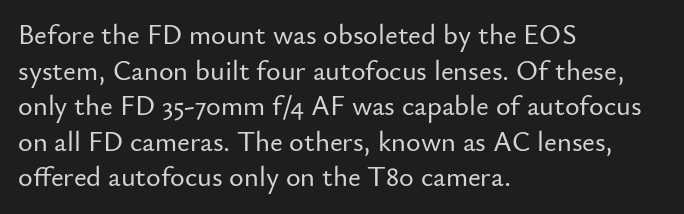
Q: Is the text italic (slanted)? A: No, it is upright.
Q: Is the typeface a serif or a sans-serif typeface? A: Sans-serif.
Q: Is the text underlined? A: No.
Q: How is the paragraph aligned? A: Left-aligned.
Q: Is the spacing between letters normal or unusually wide? A: Normal.
Q: Is the spacing between lines tight, normal or loose? A: Normal.
Q: Width (condensed, normal, or wide)? A: Normal.
Q: Stroke contrast? A: Low.
Q: x-height? A: Small.
Q: Monospaced? A: No.
